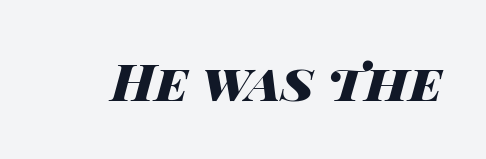
{"italic": "yes", "lean": "right", "slant_degrees": 14, "bold": "yes", "weight": "heavy", "width": "wide", "stroke_contrast": "high", "x_height": "large", "monospaced": "no", "underline": "no", "letter_spacing": "normal", "letter_spacing_em": 0.0, "glyph_px": 52}
